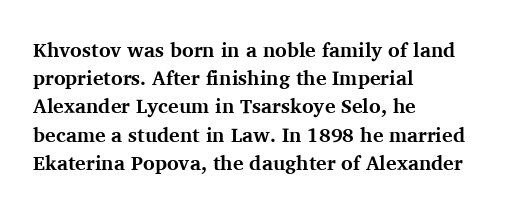
Q: Is the text bold? A: Yes.
Q: Is the text italic (slanted)? A: No, it is upright.
Q: Is the text underlined? A: No.
Q: How is the paragraph aligned? A: Left-aligned.
Q: Is the spacing between letters normal or unusually wide? A: Normal.
Q: Is the spacing between lines tight, normal or loose? A: Normal.
